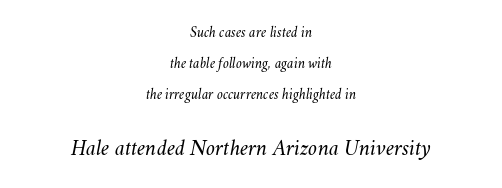
Q: Is the text bold? A: No.
Q: Is the text italic (slanted)? A: Yes, it leans right by about 11 degrees.
Q: Is the text underlined? A: No.
Q: How is the paragraph aligned? A: Centered.
Q: Is the spacing between letters normal or unusually wide? A: Normal.
Q: Is the spacing between lines tight, normal or loose? A: Loose.
Q: Which block of text is set in a larger size, the first (top) or the second (bottom)? A: The second (bottom) one.
